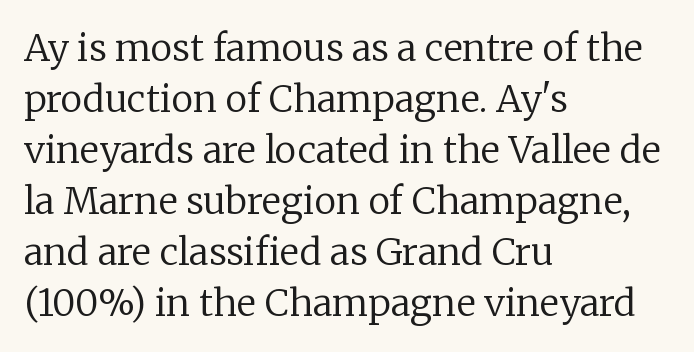
The lettering holds an erect, upright posture throughout. Here the glyphs are tracked normally, forming tight word shapes. The typesetting does not lean heavy: it is not bold. Rows of type keep a routine distance in the vertical direction. These lines are composed in type with serifs. The paragraph has a hard left edge and a soft right edge.
